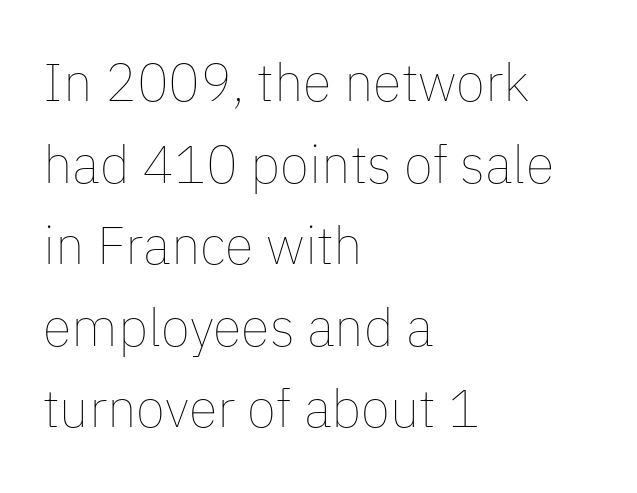
The image shows 53 px thin type, upright; set left-aligned, normal line spacing (1.54x), normal letter spacing, not underlined; low stroke contrast and a medium x-height.
